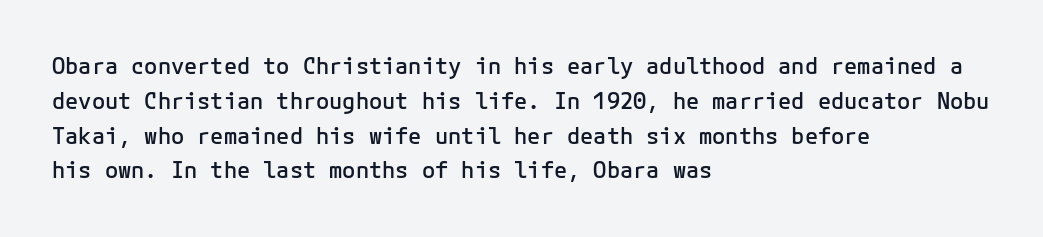
Q: Is the text bold? A: Semi-bold.
Q: Is the text italic (slanted)? A: No, it is upright.
Q: Is the text underlined? A: No.
Q: How is the paragraph aligned? A: Left-aligned.
Q: Is the spacing between letters normal or unusually wide? A: Normal.
Q: Is the spacing between lines tight, normal or loose? A: Normal.
